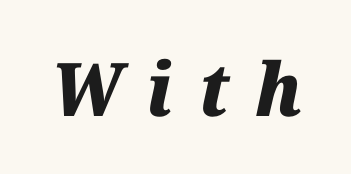
This rendering features lettering with no underline. The sample has been set heavy, in full bold. Each word looks stretched out because of the extra space between its letters. Do the characters align in a grid? No, the font is proportional. The specimen reads as italic at a glance.
